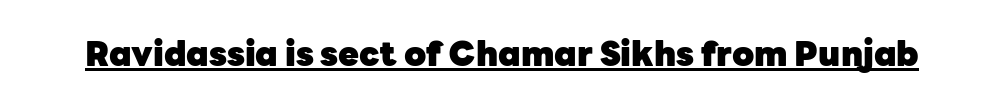
The tracking reads as untouched default to a designer's eye. This sample uses a sans-serif face. The font is running at its bold setting. Each letter keeps its own natural width here, so spacing adapts to shape.
